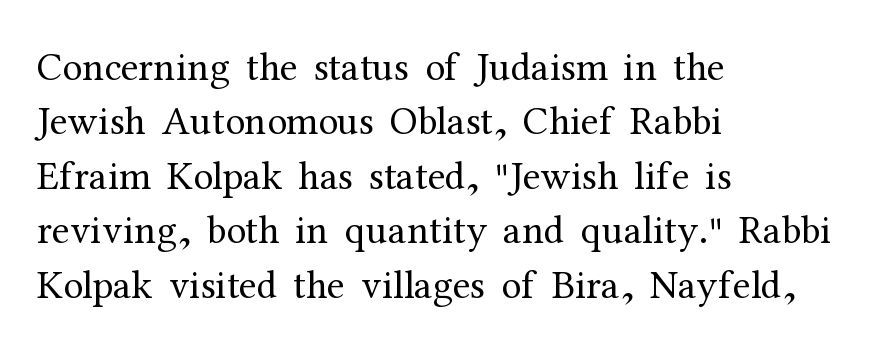
Summary of vertical rhythm: regular, with standard interline spacing. Proportional: the letters do not fall into vertical columns. Is the stroke heavy? The answer is a plain regular-or-lighter. Look at the bottom of the vertical strokes: they flare into serifs here. In terms of letterspacing, this is plain default setting. Honestly, there is no underline to notice here at all.
